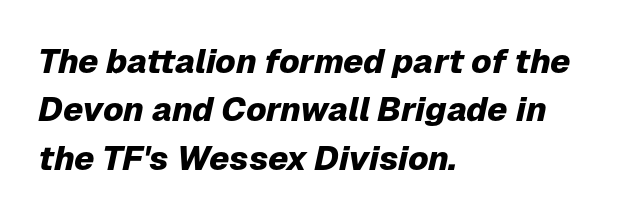
Anything drawn beneath the words? Only blank space. The text block is weighted toward the left margin, trailing off unevenly rightward. The font is running at its bold setting. Spacing verdict: proportional, widths tailored to each character.
